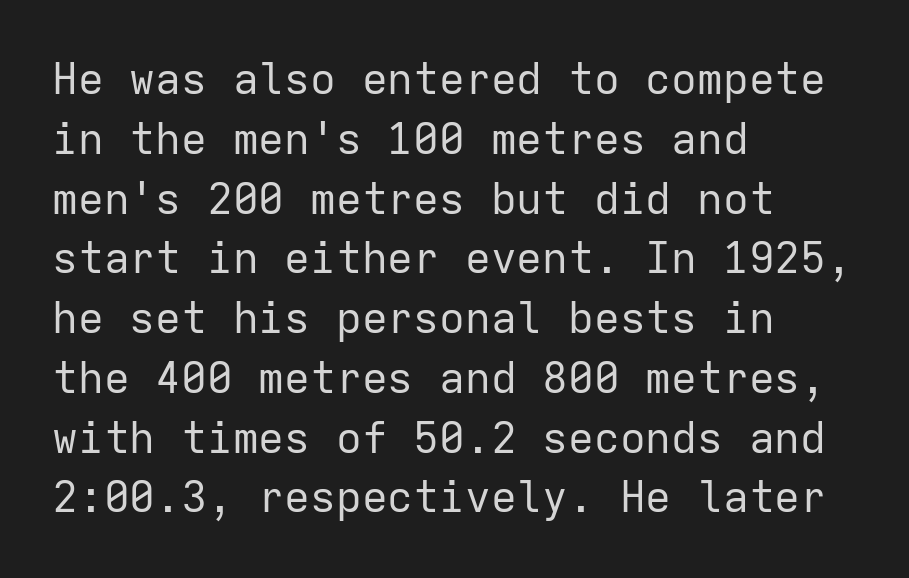
Q: Is the text bold? A: No.
Q: Is the text italic (slanted)? A: No, it is upright.
Q: Is the typeface a serif or a sans-serif typeface? A: Sans-serif.
Q: Is the text underlined? A: No.
Q: How is the paragraph aligned? A: Left-aligned.
Q: Is the spacing between letters normal or unusually wide? A: Normal.
Q: Is the spacing between lines tight, normal or loose? A: Normal.
Q: Width (condensed, normal, or wide)? A: Normal.
Q: Stroke contrast? A: Low.
Q: x-height? A: Medium.
Q: Monospaced? A: Yes.
